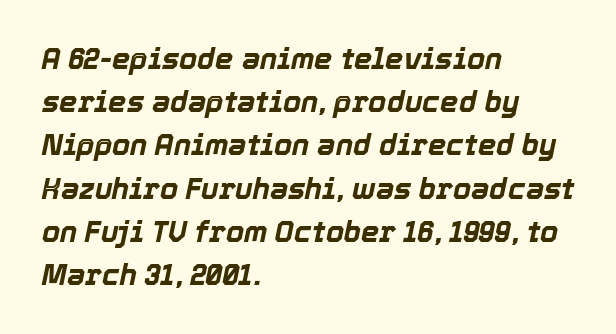
The rendering keeps characters at their native spacing. Does the leading feel generous? No, just average. These lines are rendered in a variable-pitch font. You can tell it's italic because the verticals aren't actually vertical. Line starts are locked; line ends wander. The zone under the glyphs is completely vacant.
